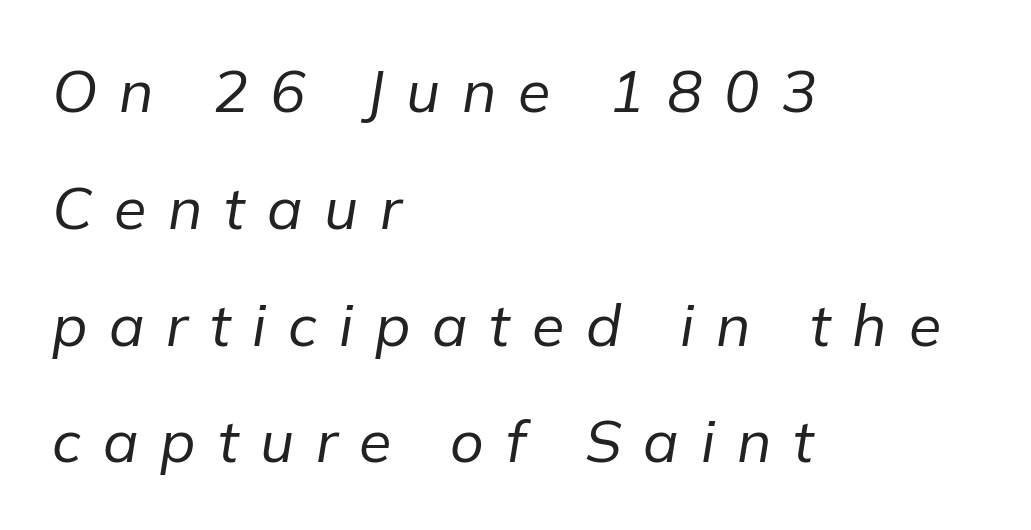
Just letters on the line, the space beneath them empty. Typeset ragged right — the left edge is the straight one. Spacing verdict: proportional, widths tailored to each character. Weight: in the light-to-regular range. This block would shrink considerably if given ordinary leading; it's expanded now. The tracking reads as deliberately expanded to a designer's eye.
